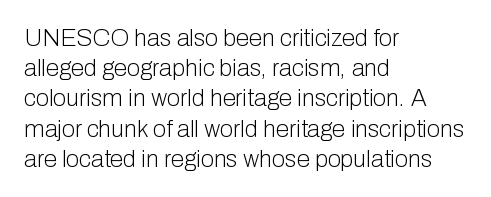
Q: Is the text bold? A: No.
Q: Is the text italic (slanted)? A: No, it is upright.
Q: Is the text underlined? A: No.
Q: How is the paragraph aligned? A: Left-aligned.
Q: Is the spacing between letters normal or unusually wide? A: Normal.
Q: Is the spacing between lines tight, normal or loose? A: Normal.
